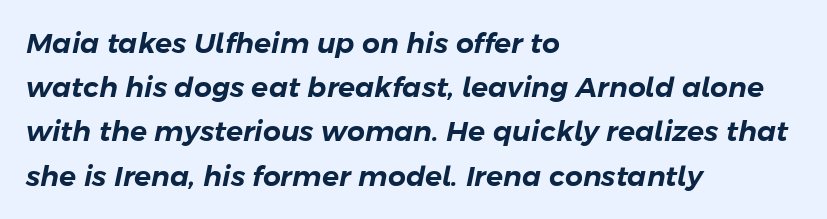
The image shows 28 px text type, italic (leaning right); set left-aligned, normal line spacing (1.58x), normal letter spacing, not underlined; low stroke contrast and a medium x-height.
